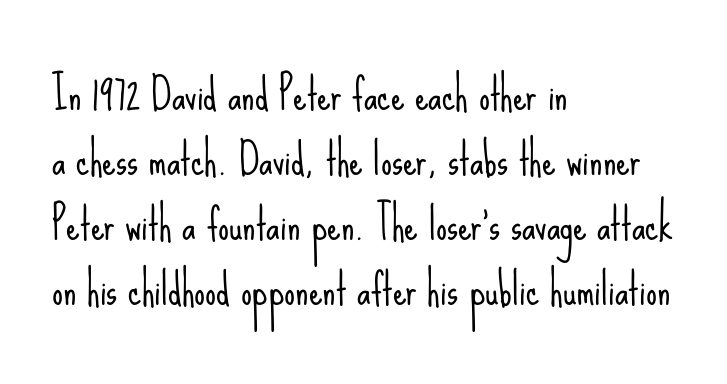
{"serif": "no", "italic": "no", "bold": "no", "weight": "light", "width": "condensed", "stroke_contrast": "low", "x_height": "small", "monospaced": "no", "underline": "no", "align": "left", "line_spacing": "normal", "line_spacing_ratio": 1.51, "letter_spacing": "normal", "letter_spacing_em": 0.0, "glyph_px": 43}
